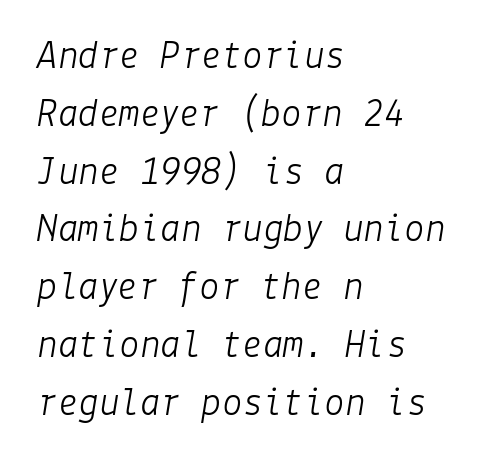
The image shows 41 px light type, italic (leaning right); set left-aligned, normal line spacing (1.41x), normal letter spacing, not underlined; low stroke contrast and a medium x-height.
